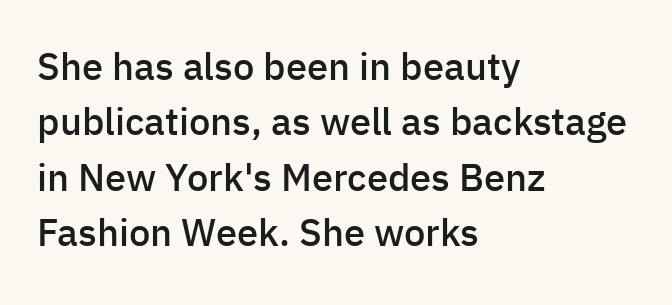
Q: Is the text bold? A: Semi-bold.
Q: Is the text italic (slanted)? A: No, it is upright.
Q: Is the typeface a serif or a sans-serif typeface? A: Sans-serif.
Q: Is the text underlined? A: No.
Q: How is the paragraph aligned? A: Left-aligned.
Q: Is the spacing between letters normal or unusually wide? A: Normal.
Q: Is the spacing between lines tight, normal or loose? A: Normal.
Q: Width (condensed, normal, or wide)? A: Normal.
Q: Stroke contrast? A: Low.
Q: x-height? A: Medium.
Q: Monospaced? A: No.
